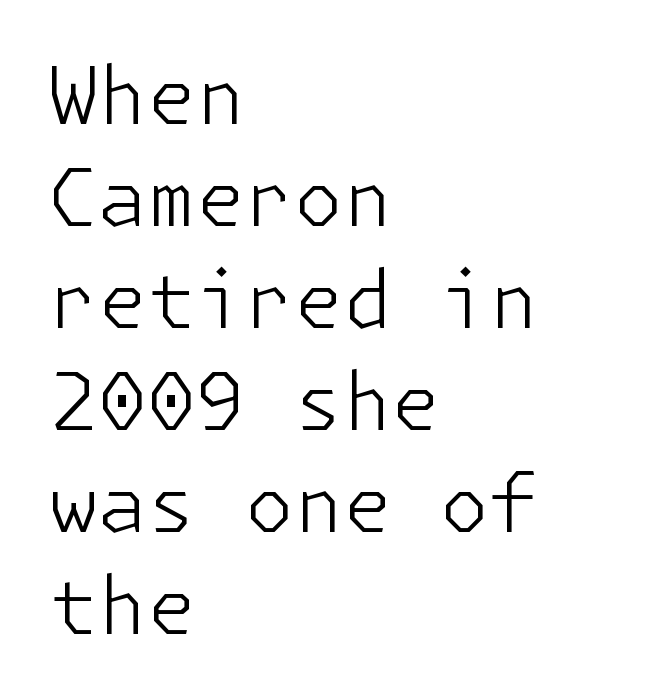
Characters remain perfectly vertical along every line. The horizontal fit of the characters is conventional and even. Casual observation: everything's shoved over to the left. The block of text has a typical density, with ordinary space between rows. Honestly, there is no underline to notice here at all.
